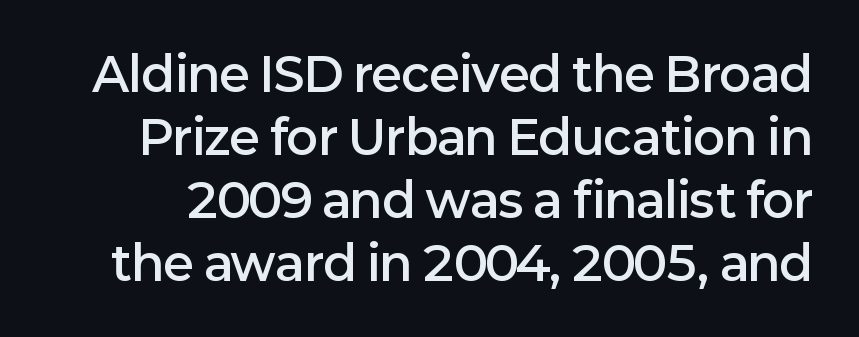
The image shows 47 px semibold sans-serif type, upright; set normal line spacing (1.34x), normal letter spacing, not underlined; low stroke contrast and a medium x-height.
